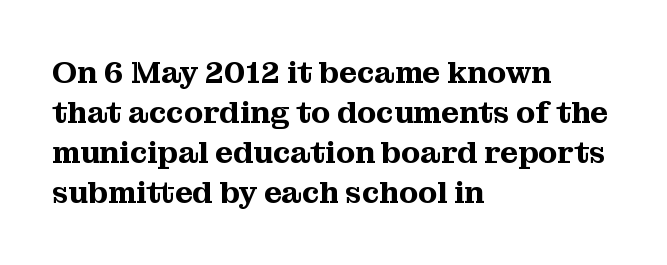
The rendering uses natural spacing where letterforms have individual widths. The letters carry serifs — small finishing strokes at the ends of their stems. In terms of leading, this rendering sits right in the middle. Bare-footed words on every line. Is the letter spacing exaggerated? No — it looks like the ordinary default. These lines stack with their left ends in a neat column.
